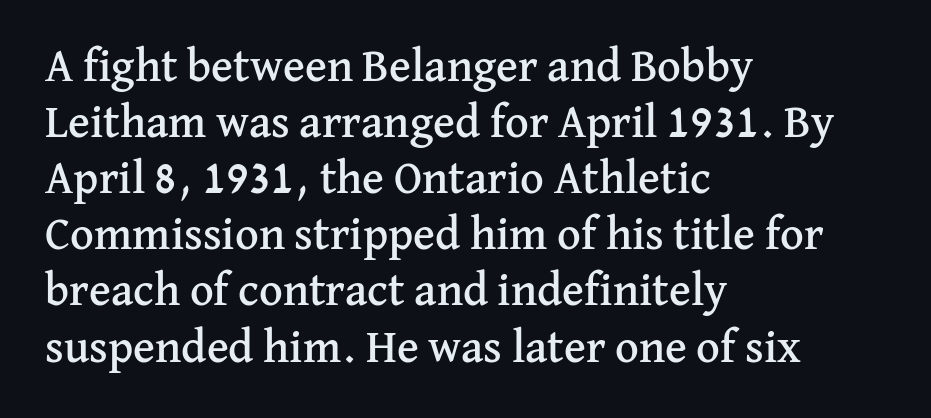
{"serif": "yes", "italic": "no", "width": "normal", "stroke_contrast": "medium", "x_height": "medium", "monospaced": "no", "underline": "no", "align": "left", "line_spacing_ratio": 1.22, "letter_spacing": "normal", "letter_spacing_em": 0.0, "glyph_px": 46}
